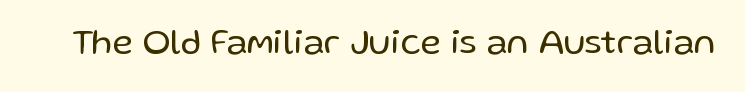
Q: Is the text bold? A: No.
Q: Is the text italic (slanted)? A: No, it is upright.
Q: Is the typeface a serif or a sans-serif typeface? A: Sans-serif.
Q: Is the text underlined? A: No.
Q: Is the spacing between letters normal or unusually wide? A: Normal.
Q: Width (condensed, normal, or wide)? A: Normal.
Q: Stroke contrast? A: Low.
Q: x-height? A: Medium.
Q: Monospaced? A: No.
